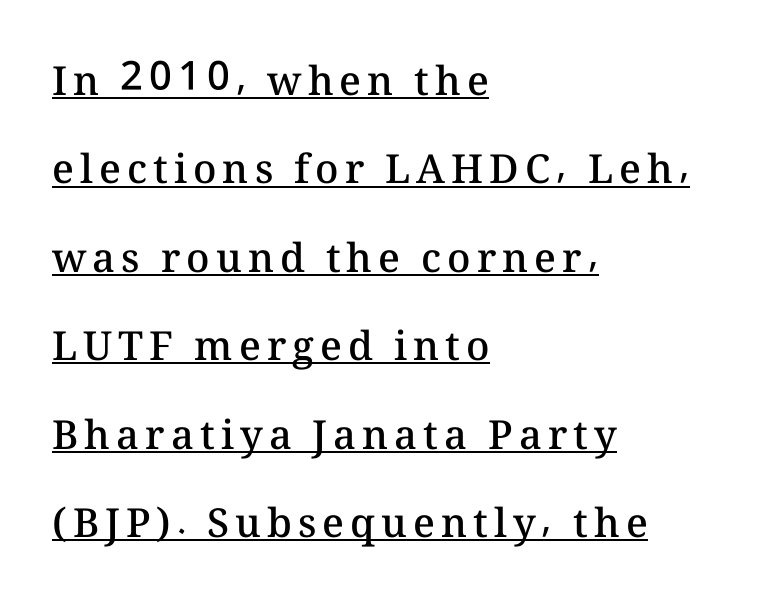
{"italic": "no", "bold": "semi", "weight": "semibold", "width": "normal", "stroke_contrast": "medium", "x_height": "medium", "monospaced": "no", "underline": "yes", "align": "left", "line_spacing": "loose", "line_spacing_ratio": 2.21, "glyph_px": 40}
